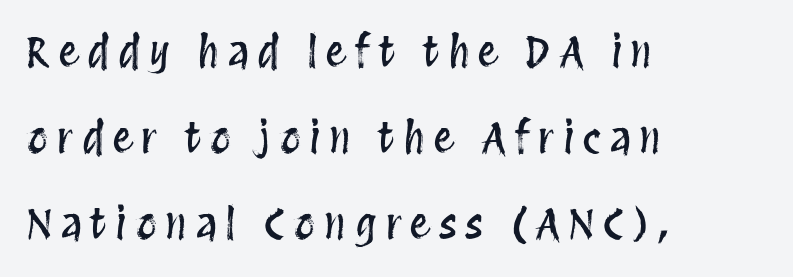
The image shows 42 px condensed type, upright; set left-aligned, loose line spacing (2.05x), unusually wide letter spacing (+0.2 em), not underlined; medium stroke contrast and a large x-height.
